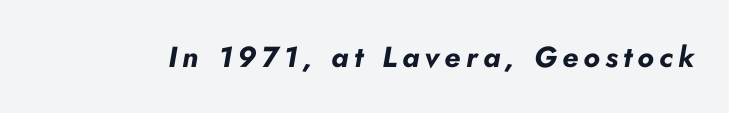
{"italic": "yes", "lean": "right", "slant_degrees": 10, "bold": "yes", "weight": "bold", "width": "normal", "stroke_contrast": "low", "x_height": "small", "monospaced": "no", "underline": "no", "glyph_px": 29}
